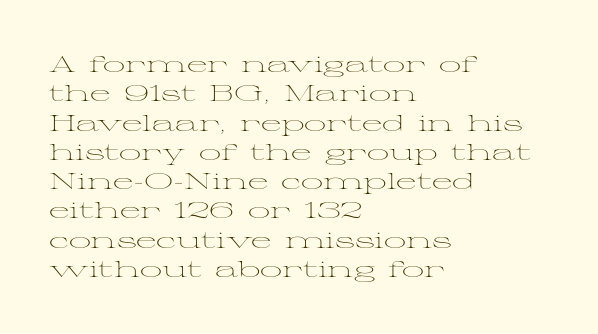
Caption: face not bold, strokes unweighted. Whoever set this chose a conventional vertical rhythm. This sample uses plain, unmodified letter spacing. The lettering stays uniformly vertical, giving the passage a roman look. Rule under the text: the space is simply empty.
